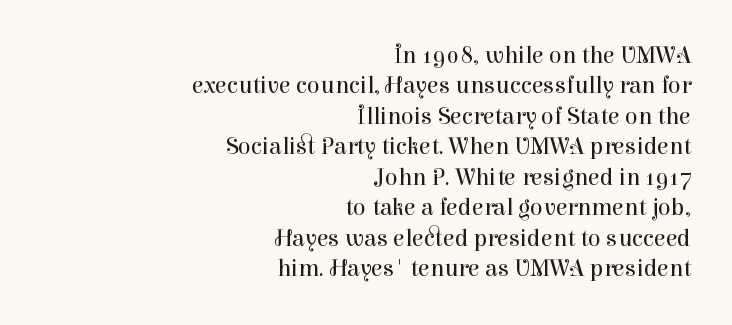
{"italic": "no", "bold": "no", "underline": "no", "align": "right", "line_spacing": "normal", "line_spacing_ratio": 1.27, "letter_spacing": "normal", "letter_spacing_em": 0.0, "glyph_px": 24}
